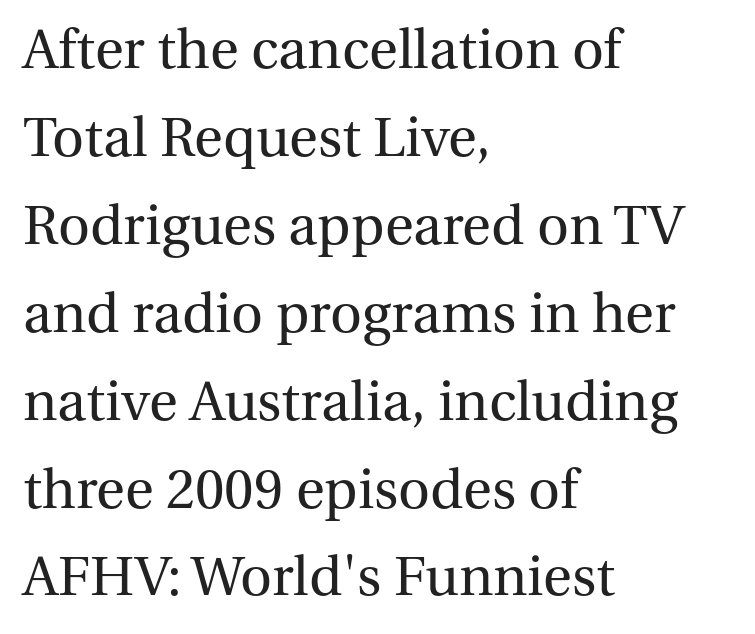
The letters stand straight up with perfectly vertical stems. Here the glyphs are tracked normally, forming tight word shapes. Look at the bottom of the vertical strokes: they flare into serifs here. These glyphs show unthickened strokes, regular width or finer.
